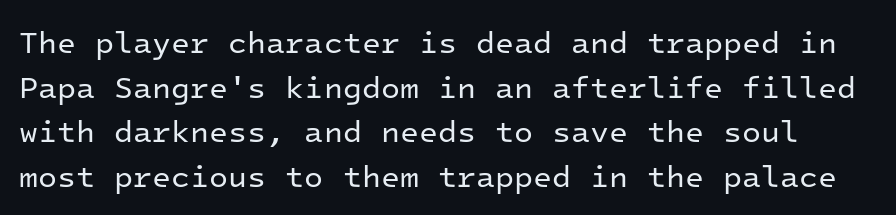
The image shows 31 px regular-weight sans-serif type, upright, monospaced; set normal line spacing (1.44x), normal letter spacing, not underlined; low stroke contrast and a medium x-height.
